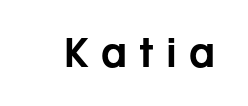
The image shows 39 px sans-serif type, upright; set unusually wide letter spacing (+0.3 em), not underlined; low stroke contrast and a medium x-height.
